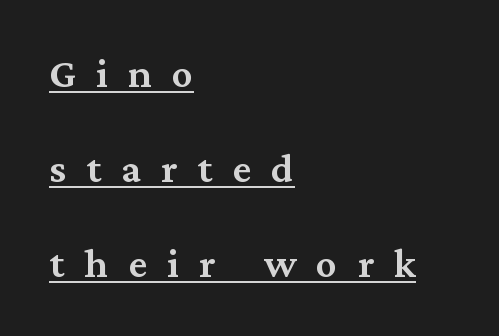
Q: Is the text bold? A: Semi-bold.
Q: Is the text italic (slanted)? A: No, it is upright.
Q: Is the typeface a serif or a sans-serif typeface? A: Serif.
Q: Is the text underlined? A: Yes.
Q: How is the paragraph aligned? A: Left-aligned.
Q: Is the spacing between letters normal or unusually wide? A: Unusually wide.
Q: Is the spacing between lines tight, normal or loose? A: Loose.
Q: Width (condensed, normal, or wide)? A: Normal.
Q: Stroke contrast? A: Medium.
Q: x-height? A: Medium.
Q: Monospaced? A: No.
